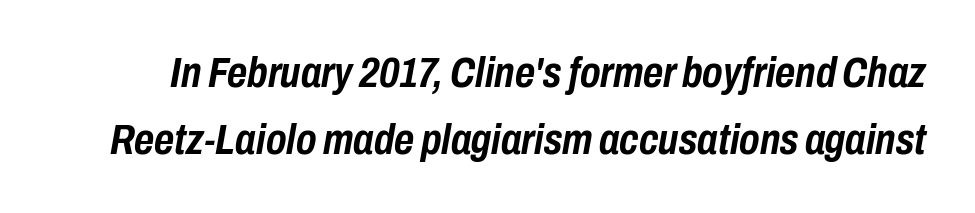
{"italic": "yes", "lean": "right", "slant_degrees": 10, "bold": "yes", "weight": "semibold", "width": "condensed", "stroke_contrast": "low", "x_height": "medium", "monospaced": "no", "underline": "no", "line_spacing": "normal", "line_spacing_ratio": 1.55, "letter_spacing": "normal", "letter_spacing_em": 0.0, "glyph_px": 43}
